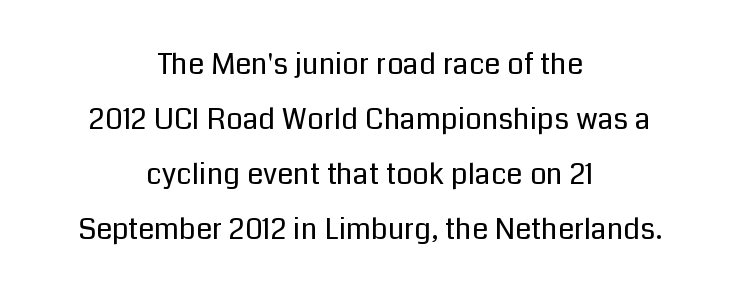
{"serif": "no", "italic": "no", "bold": "no", "weight": "regular", "width": "normal", "stroke_contrast": "low", "x_height": "medium", "monospaced": "no", "underline": "no", "align": "center", "line_spacing": "loose", "line_spacing_ratio": 1.9, "letter_spacing": "normal", "letter_spacing_em": 0.0, "glyph_px": 29}
